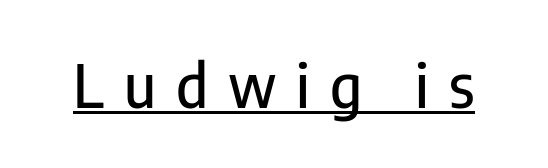
{"serif": "no", "italic": "no", "width": "condensed", "stroke_contrast": "low", "x_height": "medium", "monospaced": "no", "underline": "yes", "letter_spacing": "wide", "letter_spacing_em": 0.33, "glyph_px": 60}
